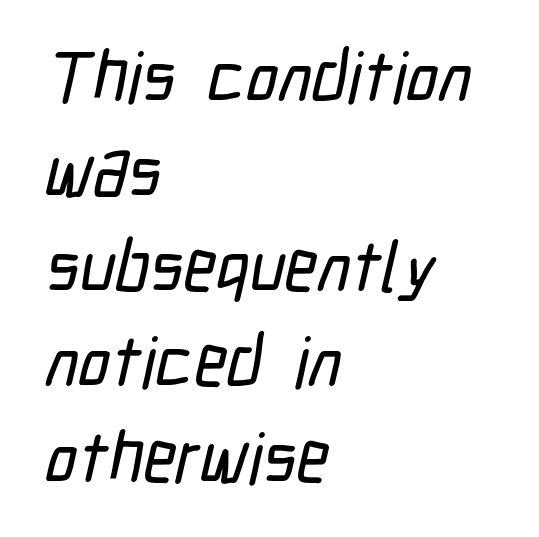
Q: Is the typeface a serif or a sans-serif typeface? A: Sans-serif.
Q: Is the text underlined? A: No.
Q: How is the paragraph aligned? A: Left-aligned.
Q: Is the spacing between letters normal or unusually wide? A: Normal.
Q: Is the spacing between lines tight, normal or loose? A: Normal.
Q: Width (condensed, normal, or wide)? A: Condensed.
Q: Stroke contrast? A: Low.
Q: x-height? A: Medium.
Q: Monospaced? A: No.
